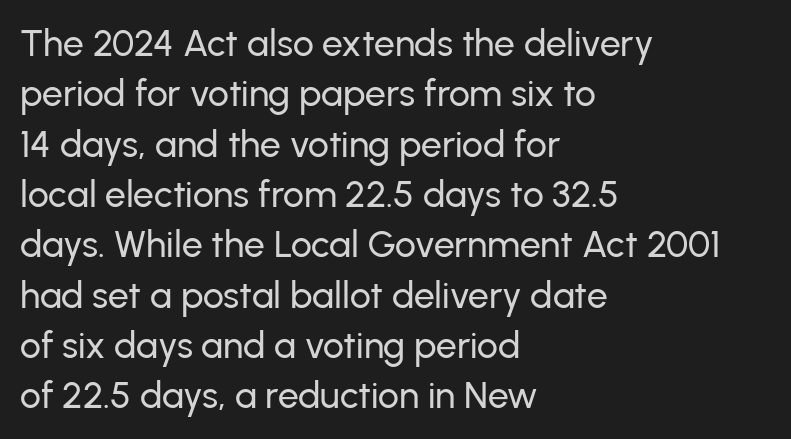
Q: Is the text italic (slanted)? A: No, it is upright.
Q: Is the typeface a serif or a sans-serif typeface? A: Sans-serif.
Q: Is the text underlined? A: No.
Q: How is the paragraph aligned? A: Left-aligned.
Q: Is the spacing between letters normal or unusually wide? A: Normal.
Q: Is the spacing between lines tight, normal or loose? A: Normal.
Q: Width (condensed, normal, or wide)? A: Normal.
Q: Stroke contrast? A: Low.
Q: x-height? A: Medium.
Q: Monospaced? A: No.
